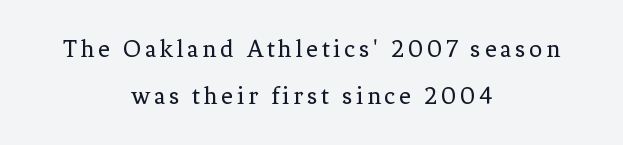
Q: Is the text bold? A: No.
Q: Is the text italic (slanted)? A: No, it is upright.
Q: Is the text underlined? A: No.
Q: How is the paragraph aligned? A: Centered.
